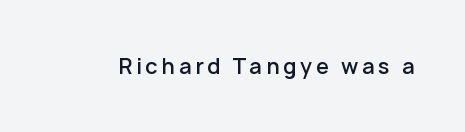
{"italic": "no", "bold": "semi", "underline": "no", "glyph_px": 21}
